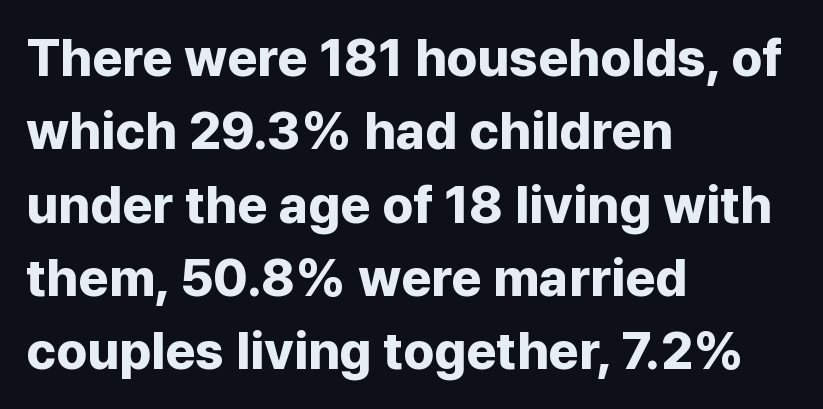
{"serif": "no", "italic": "no", "bold": "yes", "weight": "bold", "width": "normal", "stroke_contrast": "low", "x_height": "medium", "monospaced": "no", "underline": "no", "align": "left", "line_spacing": "normal", "line_spacing_ratio": 1.41, "letter_spacing": "normal", "letter_spacing_em": 0.0, "glyph_px": 52}
